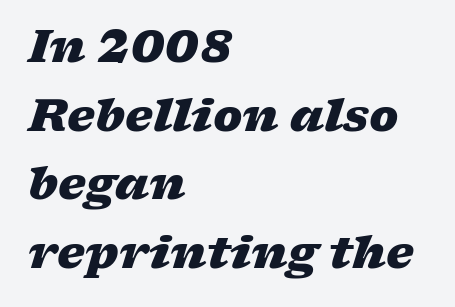
{"italic": "yes", "lean": "right", "slant_degrees": 17, "bold": "yes", "weight": "heavy", "width": "wide", "stroke_contrast": "low", "x_height": "medium", "monospaced": "no", "underline": "no", "align": "left", "line_spacing": "normal", "line_spacing_ratio": 1.56, "letter_spacing": "normal", "letter_spacing_em": 0.0, "glyph_px": 44}
